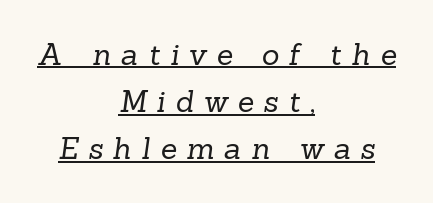
{"serif": "yes", "bold": "no", "weight": "regular", "width": "normal", "stroke_contrast": "low", "x_height": "medium", "monospaced": "no", "underline": "yes", "align": "center", "line_spacing": "normal", "line_spacing_ratio": 1.57, "letter_spacing": "wide", "letter_spacing_em": 0.33, "glyph_px": 30}
